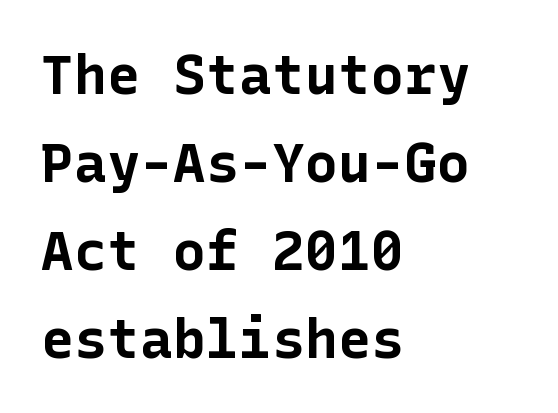
{"serif": "no", "italic": "no", "bold": "yes", "weight": "bold", "width": "normal", "stroke_contrast": "low", "x_height": "medium", "underline": "no", "align": "left", "line_spacing": "normal", "line_spacing_ratio": 1.6, "letter_spacing": "normal", "letter_spacing_em": 0.0, "glyph_px": 55}
